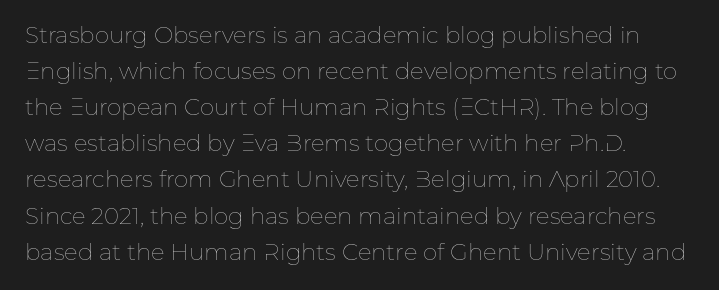
Q: Is the text bold? A: No.
Q: Is the text italic (slanted)? A: No, it is upright.
Q: Is the text underlined? A: No.
Q: How is the paragraph aligned? A: Left-aligned.
Q: Is the spacing between letters normal or unusually wide? A: Normal.
Q: Is the spacing between lines tight, normal or loose? A: Normal.
